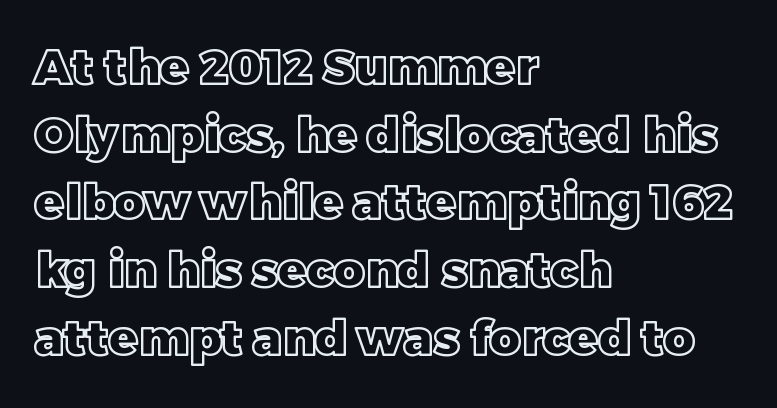
Regular leading. The lettering holds an erect, upright posture throughout. Just letters on the line, the space beneath them empty. Left-aligned paragraph, ragged on the right. Character widths vary here, with narrow letters taking less room than wide ones.
